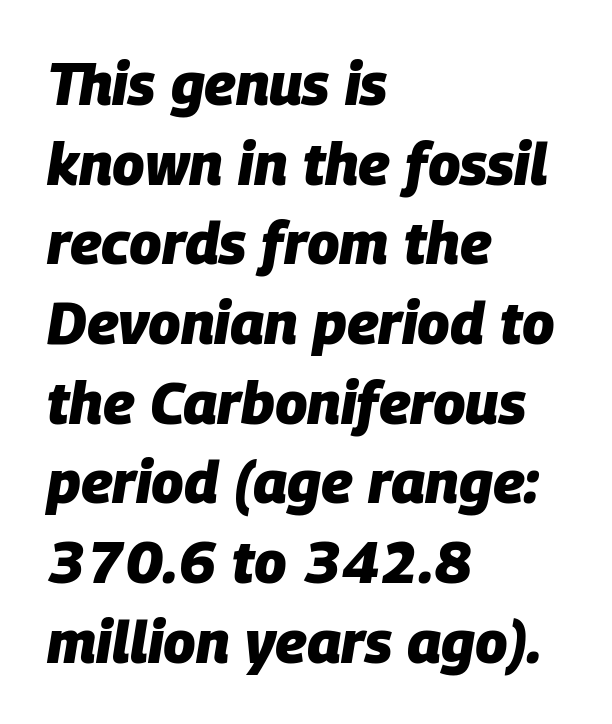
Designer's note — italics engaged. This rendering uses left alignment, leaving the right contour irregular. I'd describe the lettering as bold — thick and assertive. The space beneath each line is pristine and unruled. No extra tracking has been applied to these lines.
